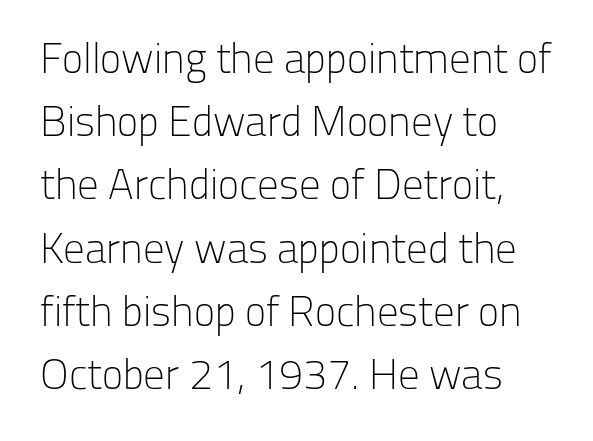
One glance says typical: line gaps are just what's usual. The typesetting does not lean heavy: it is not bold. The setting favours the left margin, as ordinary paragraphs usually do. The horizontal fit of the characters is conventional and even. The letters stand upright; this is a roman face. Each row of text sits above clean, open space.
